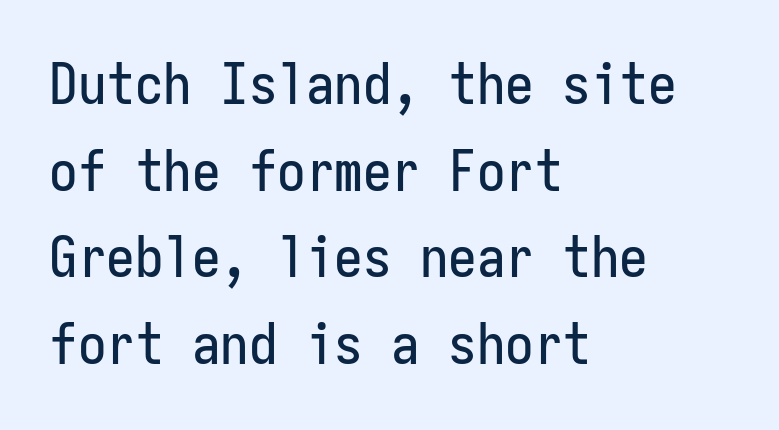
The image shows 57 px condensed sans-serif type, upright, monospaced; set left-aligned, normal line spacing (1.52x), normal letter spacing, not underlined; low stroke contrast and a medium x-height.
